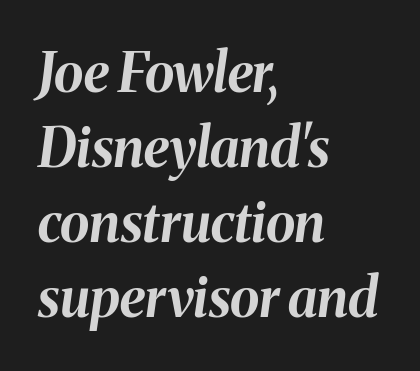
{"italic": "yes", "lean": "right", "slant_degrees": 8, "bold": "yes", "weight": "bold", "width": "normal", "stroke_contrast": "medium", "x_height": "medium", "monospaced": "no", "underline": "no", "align": "left", "line_spacing": "normal", "line_spacing_ratio": 1.39, "letter_spacing": "normal", "letter_spacing_em": 0.0, "glyph_px": 54}
